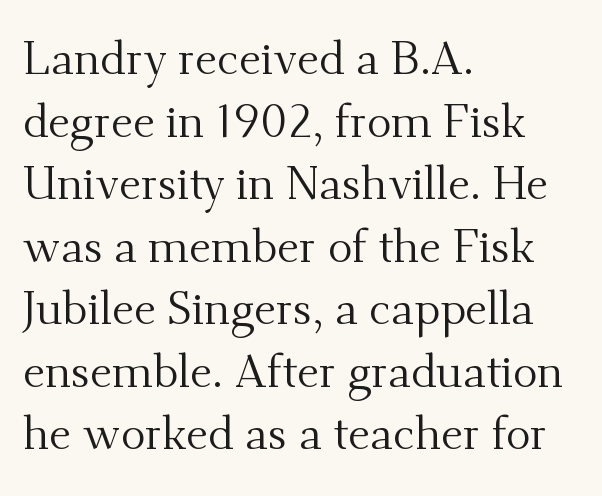
Unlike italic type, these characters show no tilt at all. No chunkiness to these letters — they're not bold. Nobody touched the tracking dial on this one. The passage is arranged the way most books set body copy — flush left.
